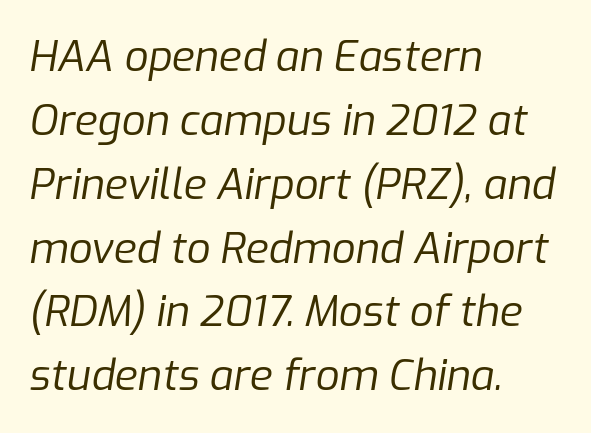
The image shows 42 px regular-weight type, italic (leaning right); set left-aligned, normal line spacing (1.52x), normal letter spacing, not underlined; low stroke contrast and a medium x-height.
